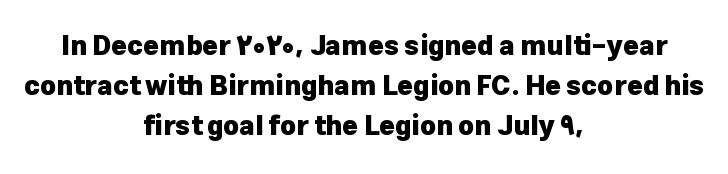
{"italic": "no", "bold": "yes", "underline": "no", "align": "center", "line_spacing": "normal", "line_spacing_ratio": 1.48, "letter_spacing": "normal", "letter_spacing_em": 0.0, "glyph_px": 27}
